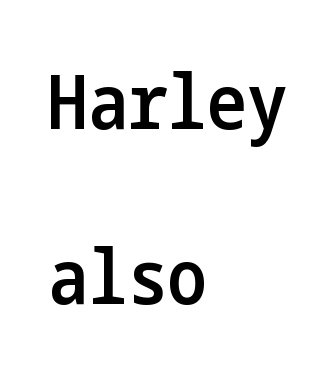
{"serif": "no", "italic": "no", "bold": "semi", "weight": "semibold", "width": "condensed", "stroke_contrast": "low", "x_height": "medium", "underline": "no", "align": "left", "line_spacing": "loose", "line_spacing_ratio": 2.33, "letter_spacing": "normal", "letter_spacing_em": 0.0, "glyph_px": 75}
